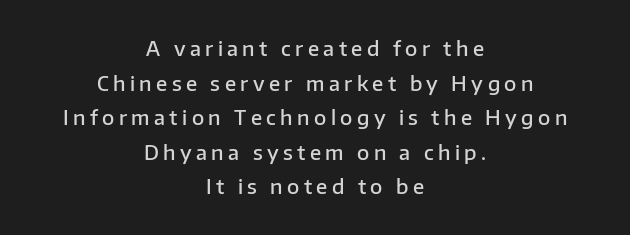
This sample uses expanded letter spacing, leaving extra air between glyphs. These lines are centered, leaving both edges ragged. Type without underlining. Strokes here are thickened, but only to semibold level. The letters stand straight up with perfectly vertical stems.
